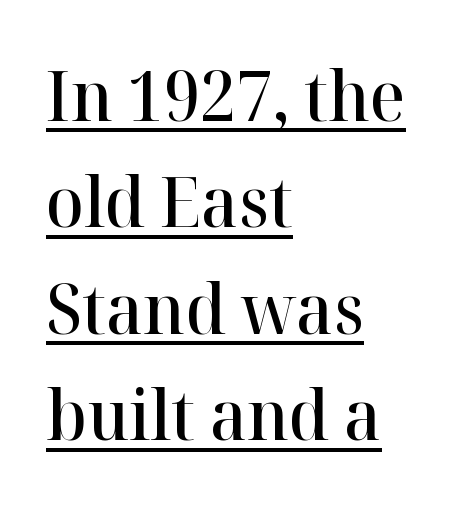
{"serif": "yes", "italic": "no", "bold": "semi", "weight": "semibold", "width": "normal", "stroke_contrast": "high", "x_height": "medium", "monospaced": "no", "underline": "yes", "align": "left", "line_spacing": "normal", "line_spacing_ratio": 1.52, "letter_spacing": "normal", "letter_spacing_em": 0.0, "glyph_px": 70}
